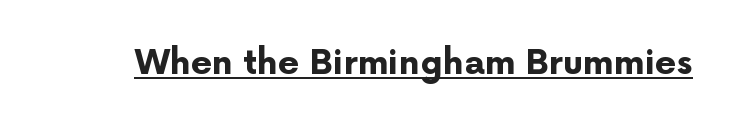
{"serif": "no", "italic": "no", "bold": "yes", "weight": "bold", "width": "normal", "stroke_contrast": "low", "x_height": "medium", "monospaced": "no", "underline": "yes", "letter_spacing": "normal", "letter_spacing_em": 0.0, "glyph_px": 34}
